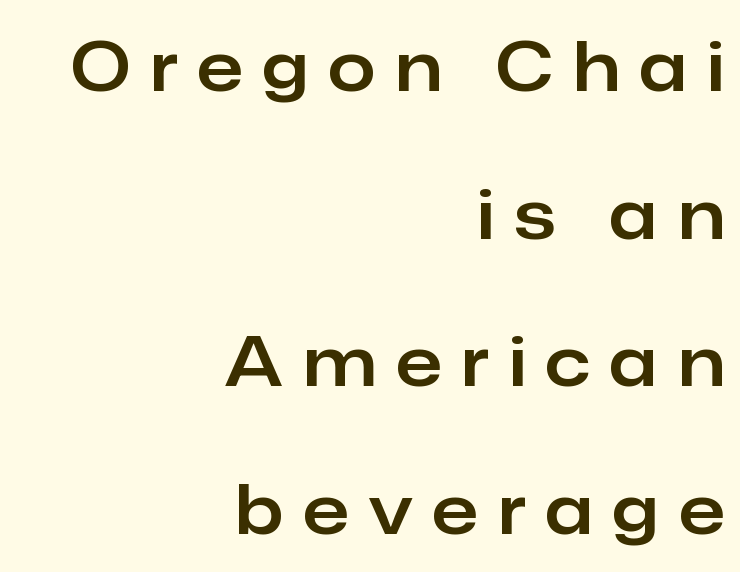
The image shows 68 px sans-serif type, upright; set right-aligned, loose line spacing (2.17x), unusually wide letter spacing (+0.3 em), not underlined; low stroke contrast and a medium x-height.
